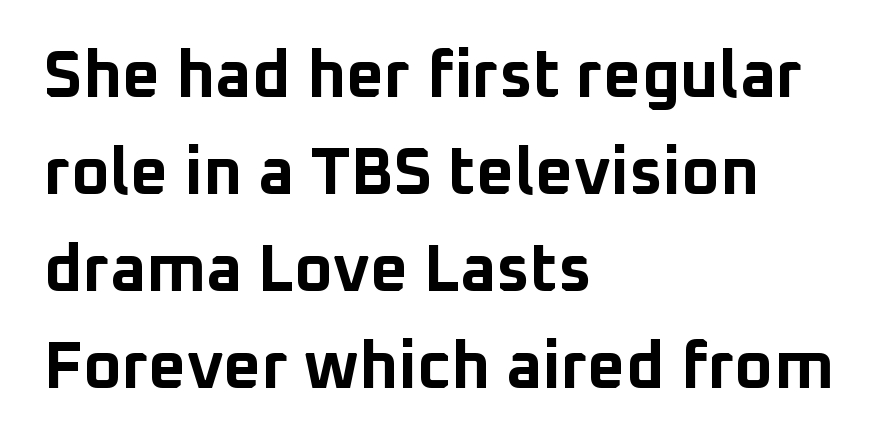
{"serif": "no", "italic": "no", "bold": "yes", "weight": "bold", "width": "normal", "stroke_contrast": "low", "x_height": "medium", "monospaced": "no", "underline": "no", "align": "left", "line_spacing": "normal", "line_spacing_ratio": 1.47, "letter_spacing": "normal", "letter_spacing_em": 0.0, "glyph_px": 66}
